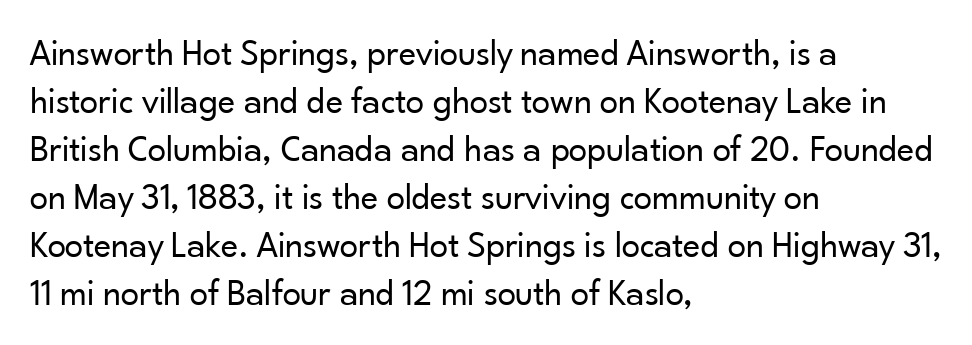
Line beginnings align vertically; line endings do not. Note the varied advance widths — an 'i' is clearly narrower than an 'm'. This is the regular roman posture of the typeface. Each word holds together tightly as a unit, with standard inter-letter gaps. Regarding serifs, this sample does without them.
